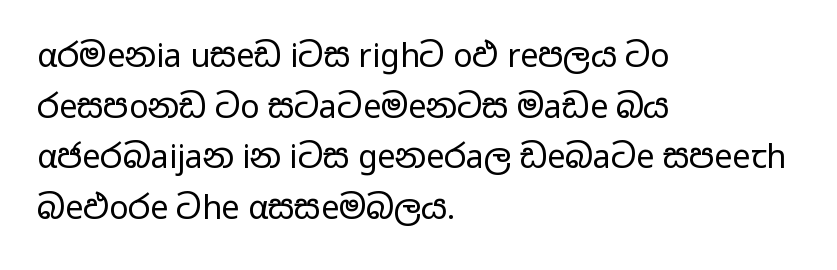
Q: Is the text bold? A: No.
Q: Is the text italic (slanted)? A: No, it is upright.
Q: Is the typeface a serif or a sans-serif typeface? A: Sans-serif.
Q: Is the text underlined? A: No.
Q: How is the paragraph aligned? A: Left-aligned.
Q: Is the spacing between letters normal or unusually wide? A: Normal.
Q: Is the spacing between lines tight, normal or loose? A: Normal.
Q: Width (condensed, normal, or wide)? A: Wide.
Q: Stroke contrast? A: Low.
Q: x-height? A: Medium.
Q: Monospaced? A: No.
